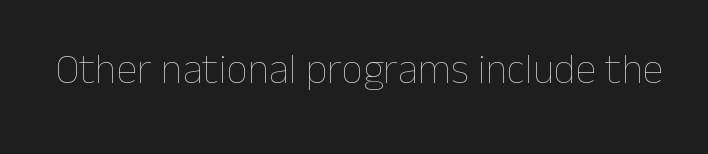
The image shows 42 px thin type, upright; set normal letter spacing, not underlined; low stroke contrast and a medium x-height.
